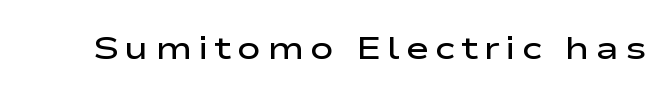
Character widths vary here, with narrow letters taking less room than wide ones. The specimen reads as upright at a glance. The passage shown is typeset with a sans-serif family. These words are printed semibold, heavier than regular yet not bold. Lines of text with bare space underneath.
